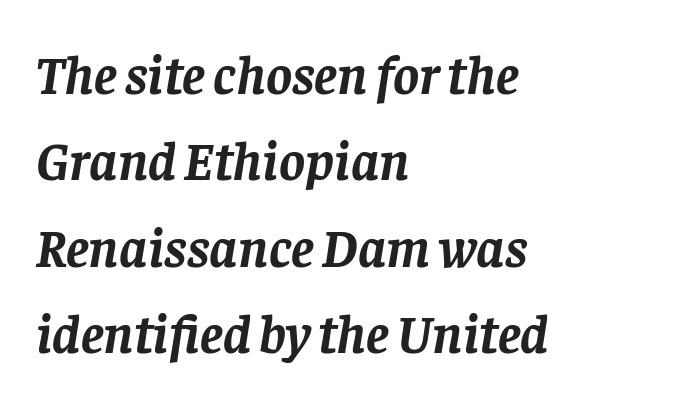
If you measured baseline to baseline, you'd find a middling distance. Anything drawn beneath the words? Only blank space. Caption: standard tracking, unaltered. A classic flush-left, rag-right setting is used for this passage. Every character sits at an angle, as italics do.
